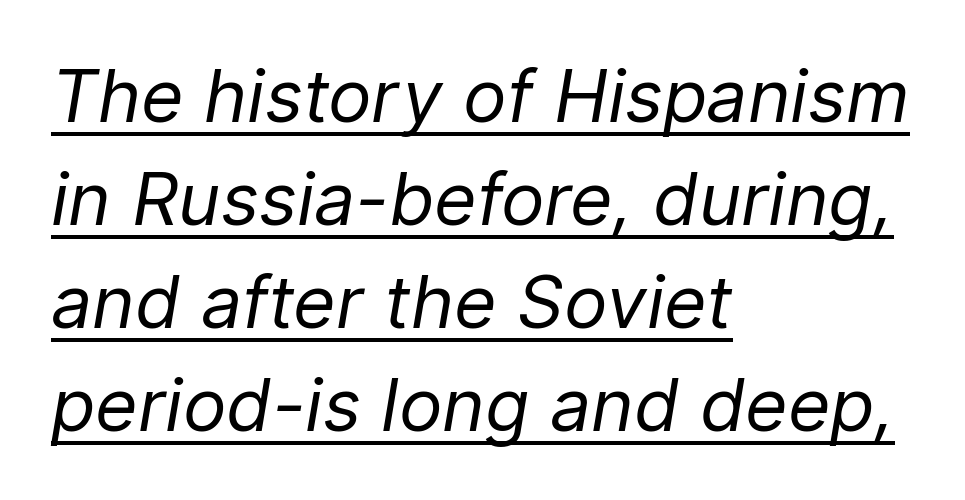
Q: Is the text bold? A: No.
Q: Is the text italic (slanted)? A: Yes, it leans right by about 9 degrees.
Q: Is the text underlined? A: Yes.
Q: How is the paragraph aligned? A: Left-aligned.
Q: Is the spacing between letters normal or unusually wide? A: Normal.
Q: Is the spacing between lines tight, normal or loose? A: Normal.
Q: Width (condensed, normal, or wide)? A: Normal.
Q: Stroke contrast? A: Low.
Q: x-height? A: Medium.
Q: Monospaced? A: No.
